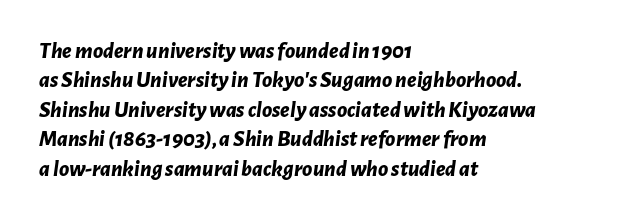
{"italic": "yes", "lean": "right", "slant_degrees": 7, "bold": "yes", "underline": "no", "align": "left", "line_spacing": "normal", "line_spacing_ratio": 1.28, "letter_spacing": "normal", "letter_spacing_em": 0.0, "glyph_px": 23}
